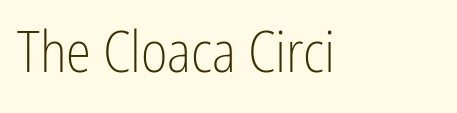
The image shows 57 px light, condensed sans-serif type, upright; set normal letter spacing, not underlined; low stroke contrast and a medium x-height.
